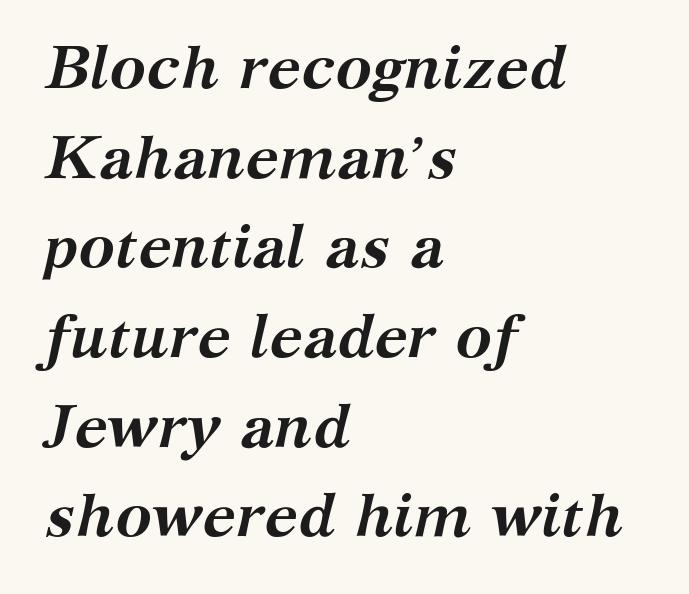
{"serif": "yes", "italic": "yes", "lean": "right", "slant_degrees": 12, "bold": "yes", "weight": "semibold", "width": "normal", "stroke_contrast": "medium", "x_height": "medium", "monospaced": "no", "underline": "no", "align": "left", "line_spacing": "normal", "line_spacing_ratio": 1.47, "letter_spacing": "normal", "letter_spacing_em": 0.0, "glyph_px": 61}
